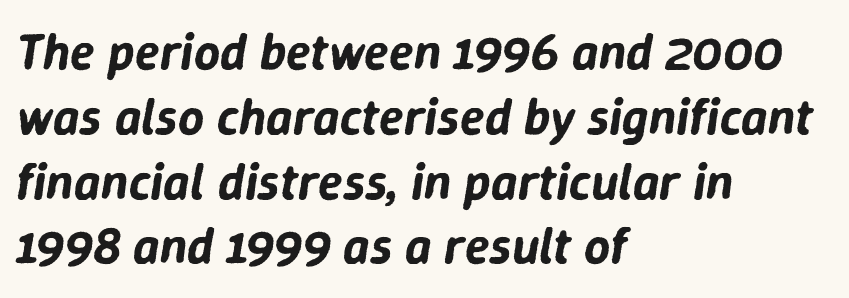
The image shows 51 px text type, italic (leaning right); set left-aligned, normal line spacing (1.27x), normal letter spacing, not underlined; low stroke contrast and a medium x-height.
